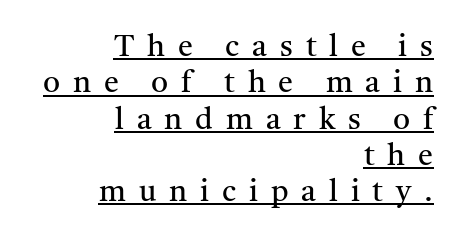
Is there an underline? Yes — a line sits under the letters. Ordinary non-slanted type is in use. The face looks like a standard text weight, possibly lighter. Is the letter spacing exaggerated? Yes — the characters are pushed far apart. Casual observation: everything's shoved over to the right. Character widths vary here, with narrow letters taking less room than wide ones.
